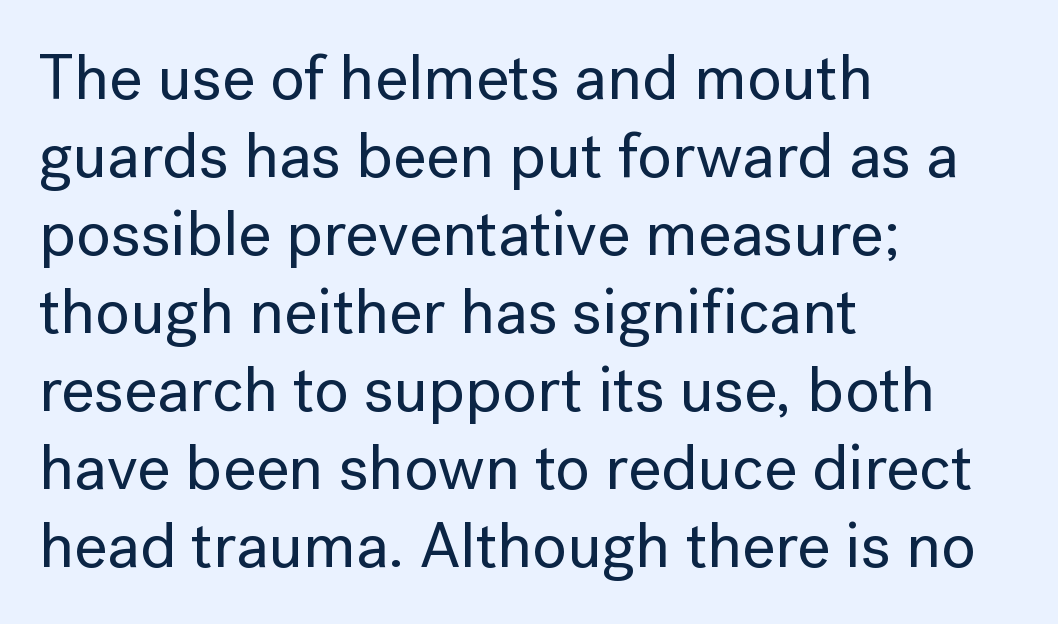
Q: Is the text italic (slanted)? A: No, it is upright.
Q: Is the typeface a serif or a sans-serif typeface? A: Sans-serif.
Q: Is the text underlined? A: No.
Q: How is the paragraph aligned? A: Left-aligned.
Q: Is the spacing between letters normal or unusually wide? A: Normal.
Q: Width (condensed, normal, or wide)? A: Normal.
Q: Stroke contrast? A: Low.
Q: x-height? A: Medium.
Q: Monospaced? A: No.
